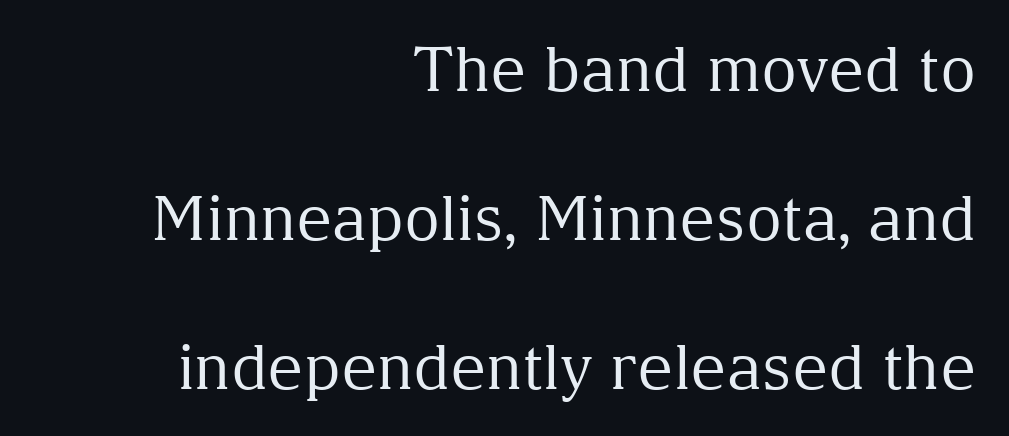
The face looks like a standard text weight, possibly lighter. Every stem runs plumb, perpendicular to the baseline. You can tell from the footed stems that serif type was used. Compared with typical body copy, the letter spacing here is the same. Vertically, the passage feels expansive, rows floating well apart.
